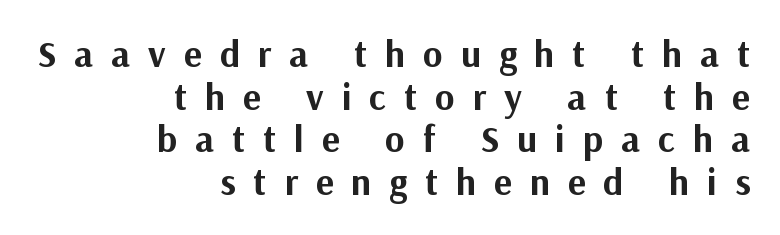
The sample has been set heavy, in full bold. Is the letter spacing exaggerated? Yes — the characters are pushed far apart. Every row of glyphs terminates at an identical x-position on the right. Beneath every word, the page is bare.
